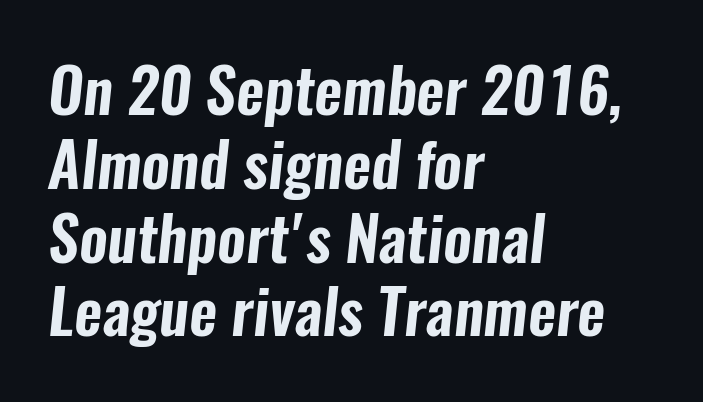
The image shows 61 px condensed sans-serif type; set left-aligned, line spacing 1.21x, normal letter spacing, not underlined; low stroke contrast and a medium x-height.
